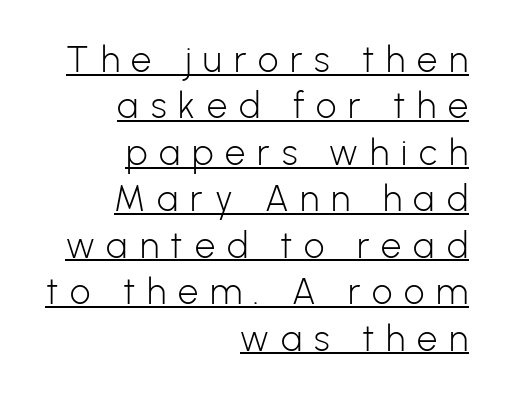
The image shows 36 px light sans-serif type, upright; set right-aligned, normal line spacing (1.29x), unusually wide letter spacing (+0.33 em), underlined; low stroke contrast and a medium x-height.
